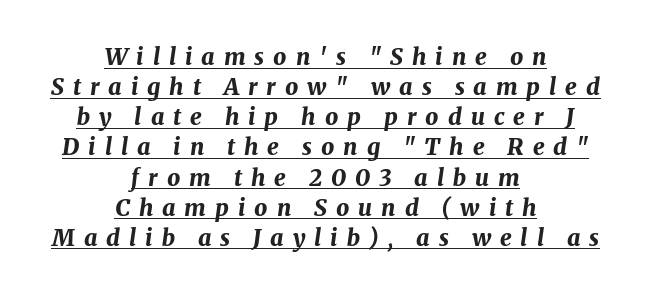
Between one letter and the next there's a generous, obvious gap. Visually the block forms a symmetrical silhouette, jagged on both flanks. Notice how the stems are inclined rather than vertical — that's the hallmark of italics. Line spacing here is normal. Thick stems and heavy bowls — unmistakably bold. Underline: present.
